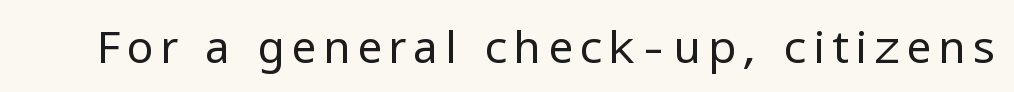
Q: Is the text bold? A: No.
Q: Is the text italic (slanted)? A: No, it is upright.
Q: Is the typeface a serif or a sans-serif typeface? A: Sans-serif.
Q: Is the text underlined? A: No.
Q: Width (condensed, normal, or wide)? A: Normal.
Q: Stroke contrast? A: Low.
Q: x-height? A: Medium.
Q: Monospaced? A: No.
